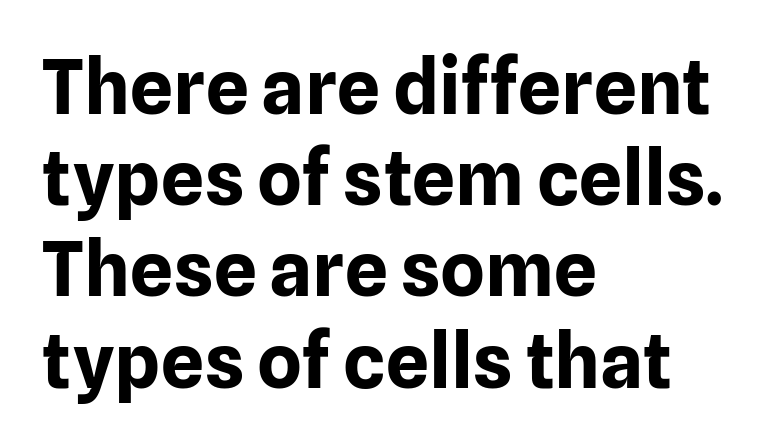
Letter spacing: default. Every character sits straight up, as roman type does. Is this a fixed-width face? No — the glyphs have proportional, varying widths. Look at the bottom of the vertical strokes: they stop flat, with no serifs.
